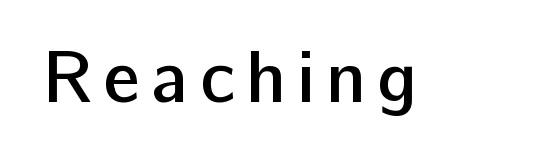
{"serif": "no", "italic": "no", "bold": "semi", "weight": "semibold", "width": "normal", "stroke_contrast": "low", "x_height": "medium", "monospaced": "no", "underline": "no", "glyph_px": 74}
